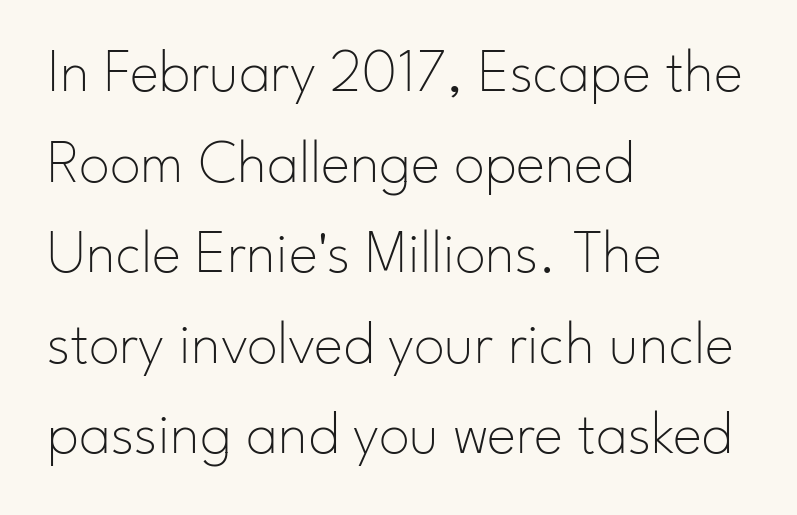
Q: Is the text bold? A: No.
Q: Is the text italic (slanted)? A: No, it is upright.
Q: Is the typeface a serif or a sans-serif typeface? A: Sans-serif.
Q: Is the text underlined? A: No.
Q: How is the paragraph aligned? A: Left-aligned.
Q: Is the spacing between letters normal or unusually wide? A: Normal.
Q: Is the spacing between lines tight, normal or loose? A: Normal.
Q: Width (condensed, normal, or wide)? A: Normal.
Q: Stroke contrast? A: Low.
Q: x-height? A: Small.
Q: Monospaced? A: No.
